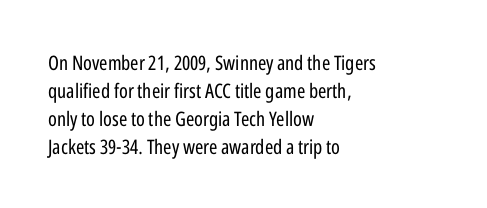
Q: Is the text bold? A: No.
Q: Is the text italic (slanted)? A: No, it is upright.
Q: Is the text underlined? A: No.
Q: How is the paragraph aligned? A: Left-aligned.
Q: Is the spacing between letters normal or unusually wide? A: Normal.
Q: Is the spacing between lines tight, normal or loose? A: Normal.
